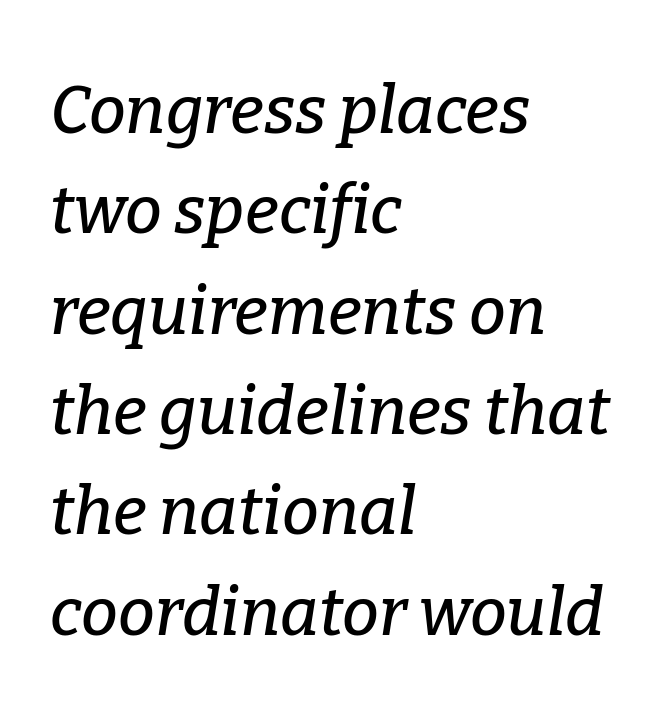
Typographically, this falls in the serif category. The whole block is typeset with a tilt. Which margin do the lines hug? The left one — the right edge is uneven. Tracking value appears to be zero — textbook default spacing. These lines are rendered in a variable-pitch font.
